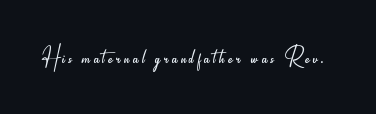
The image shows 30 px light, condensed sans-serif type; set not underlined; low stroke contrast and a small x-height.
